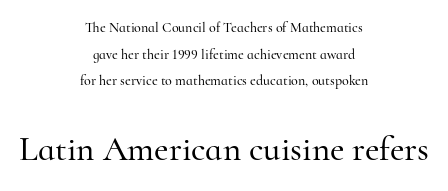
The baseline area is clear. Unlike italic type, these characters show no tilt at all. The rendering uses a large line-height, opening up the rows. Two sizes are in play, and the larger belongs to the second block.
